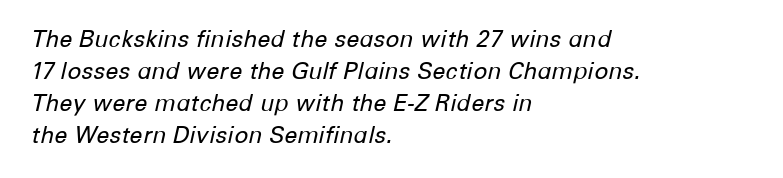
Q: Is the text bold? A: No.
Q: Is the text italic (slanted)? A: Yes, it leans right by about 12 degrees.
Q: Is the text underlined? A: No.
Q: How is the paragraph aligned? A: Left-aligned.
Q: Is the spacing between letters normal or unusually wide? A: Normal.
Q: Is the spacing between lines tight, normal or loose? A: Normal.
